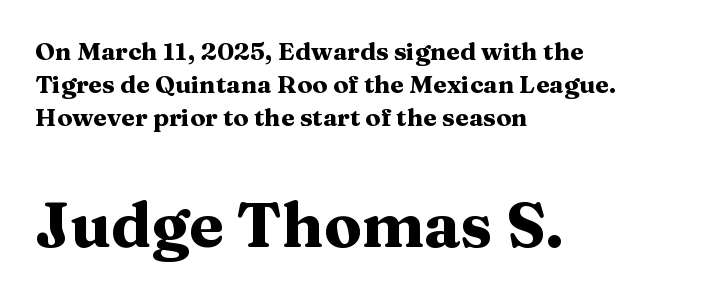
The image shows 63 px heavy, wide serif type, upright; set left-aligned, normal line spacing (1.33x), normal letter spacing, not underlined; the second (bottom) block is 2.52x larger; medium stroke contrast and a medium x-height.
